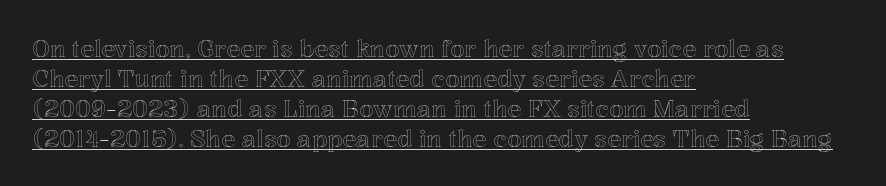
Q: Is the text italic (slanted)? A: No, it is upright.
Q: Is the text underlined? A: Yes.
Q: How is the paragraph aligned? A: Left-aligned.
Q: Is the spacing between letters normal or unusually wide? A: Normal.
Q: Is the spacing between lines tight, normal or loose? A: Normal.
